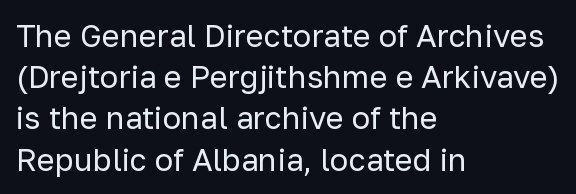
Q: Is the text bold? A: No.
Q: Is the text italic (slanted)? A: No, it is upright.
Q: Is the typeface a serif or a sans-serif typeface? A: Sans-serif.
Q: Is the text underlined? A: No.
Q: How is the paragraph aligned? A: Left-aligned.
Q: Is the spacing between letters normal or unusually wide? A: Normal.
Q: Is the spacing between lines tight, normal or loose? A: Normal.
Q: Width (condensed, normal, or wide)? A: Normal.
Q: Stroke contrast? A: Low.
Q: x-height? A: Medium.
Q: Monospaced? A: No.
